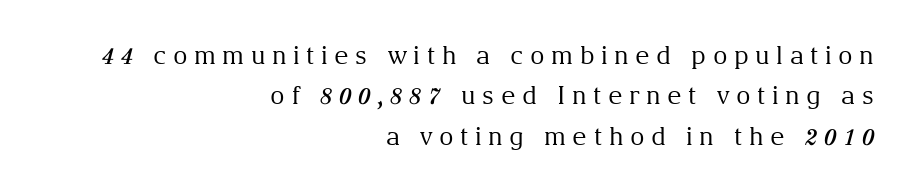
The image shows 25 px text type, upright; set right-aligned, normal line spacing (1.62x), unusually wide letter spacing (+0.26 em), not underlined.
